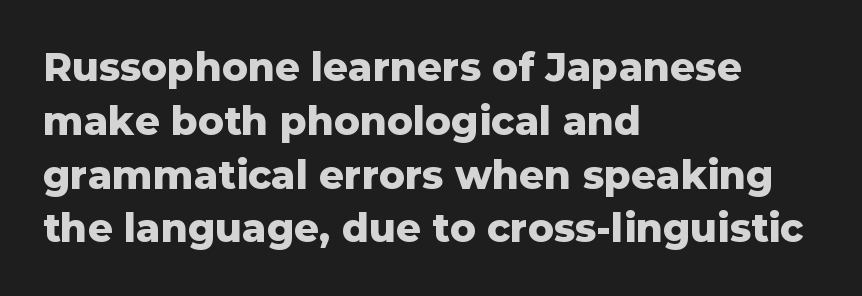
The image shows 39 px heavy sans-serif type, upright; set left-aligned, normal line spacing (1.38x), normal letter spacing, not underlined; low stroke contrast and a medium x-height.
